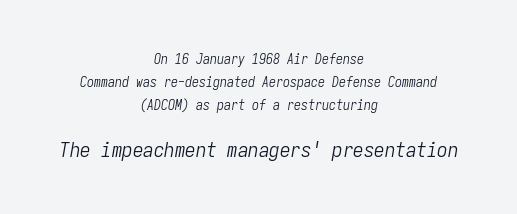
The image shows 21 px text type, italic (leaning right); set centered, normal line spacing (1.65x), normal letter spacing, not underlined; the second (bottom) block is 1.5x larger.
